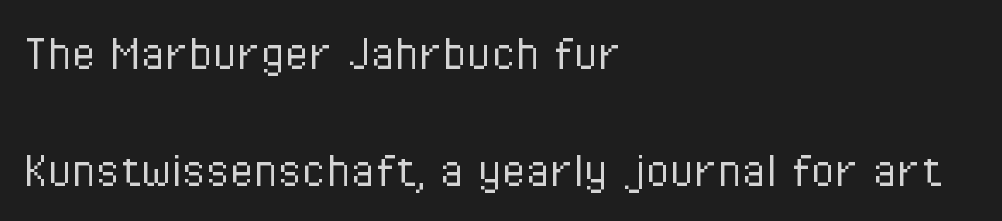
The image shows 55 px light, condensed sans-serif type, upright; set left-aligned, loose line spacing (2.12x), normal letter spacing, not underlined; low stroke contrast and a medium x-height.
